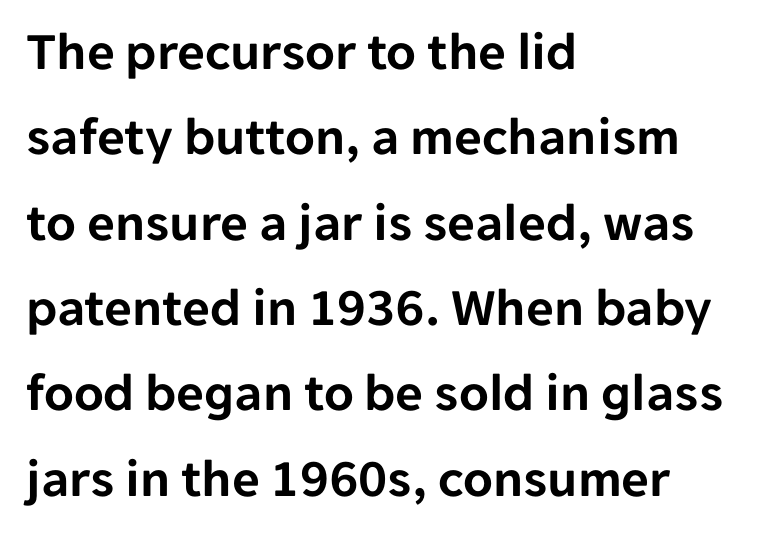
Q: Is the text italic (slanted)? A: No, it is upright.
Q: Is the typeface a serif or a sans-serif typeface? A: Sans-serif.
Q: Is the text underlined? A: No.
Q: How is the paragraph aligned? A: Left-aligned.
Q: Is the spacing between letters normal or unusually wide? A: Normal.
Q: Is the spacing between lines tight, normal or loose? A: Normal.
Q: Width (condensed, normal, or wide)? A: Normal.
Q: Stroke contrast? A: Low.
Q: x-height? A: Medium.
Q: Monospaced? A: No.
